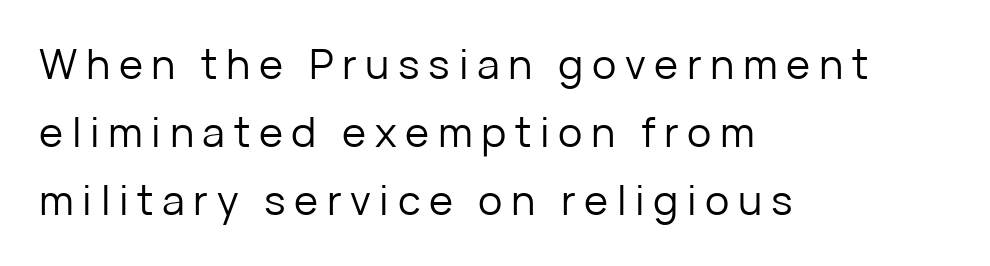
Q: Is the text bold? A: No.
Q: Is the text italic (slanted)? A: No, it is upright.
Q: Is the typeface a serif or a sans-serif typeface? A: Sans-serif.
Q: Is the text underlined? A: No.
Q: How is the paragraph aligned? A: Left-aligned.
Q: Is the spacing between letters normal or unusually wide? A: Unusually wide.
Q: Is the spacing between lines tight, normal or loose? A: Normal.
Q: Width (condensed, normal, or wide)? A: Normal.
Q: Stroke contrast? A: Low.
Q: x-height? A: Medium.
Q: Monospaced? A: No.
